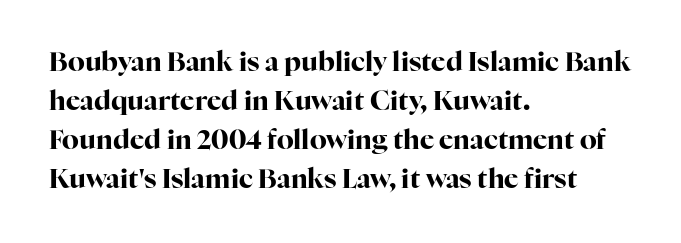
{"italic": "no", "bold": "yes", "underline": "no", "align": "left", "line_spacing": "normal", "line_spacing_ratio": 1.44, "letter_spacing": "normal", "letter_spacing_em": 0.0, "glyph_px": 27}
